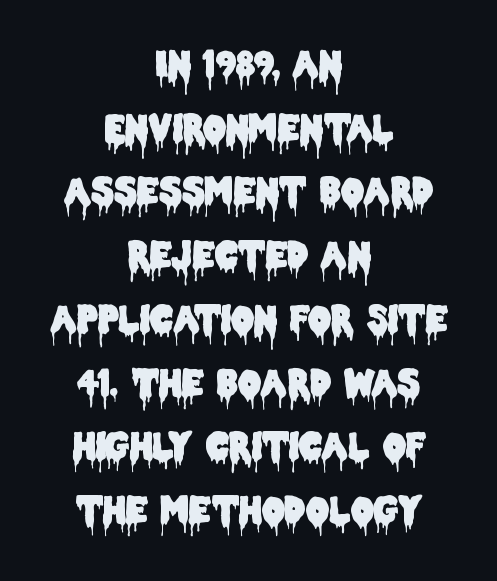
Q: Is the text italic (slanted)? A: No, it is upright.
Q: Is the typeface a serif or a sans-serif typeface? A: Sans-serif.
Q: Is the text underlined? A: No.
Q: How is the paragraph aligned? A: Centered.
Q: Is the spacing between letters normal or unusually wide? A: Normal.
Q: Width (condensed, normal, or wide)? A: Condensed.
Q: Stroke contrast? A: Low.
Q: x-height? A: Large.
Q: Monospaced? A: No.
